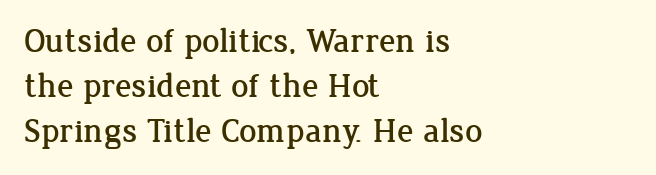
Underlining? Definitely not there. This rendering employs a face with finishing strokes, i.e., a serif. Compared with typical body copy, the letter spacing here is the same. A typesetter would mark this as roman, not italic.
